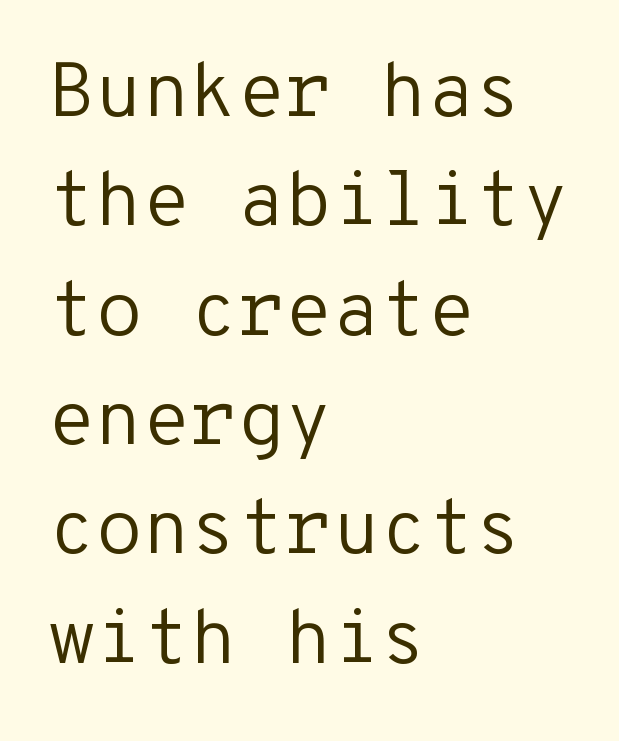
Q: Is the text bold? A: No.
Q: Is the text italic (slanted)? A: No, it is upright.
Q: Is the typeface a serif or a sans-serif typeface? A: Sans-serif.
Q: Is the text underlined? A: No.
Q: How is the paragraph aligned? A: Left-aligned.
Q: Is the spacing between letters normal or unusually wide? A: Normal.
Q: Is the spacing between lines tight, normal or loose? A: Normal.
Q: Width (condensed, normal, or wide)? A: Normal.
Q: Stroke contrast? A: Low.
Q: x-height? A: Medium.
Q: Monospaced? A: Yes.
